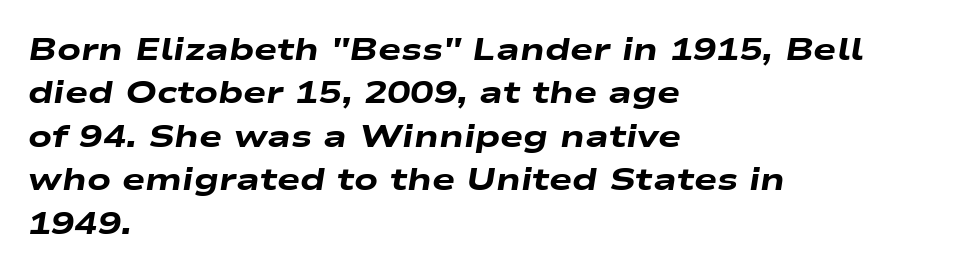
{"italic": "yes", "lean": "right", "slant_degrees": 9, "bold": "yes", "weight": "heavy", "width": "wide", "stroke_contrast": "low", "x_height": "medium", "monospaced": "no", "underline": "no", "align": "left", "line_spacing": "normal", "line_spacing_ratio": 1.4, "letter_spacing": "normal", "letter_spacing_em": 0.0, "glyph_px": 31}
